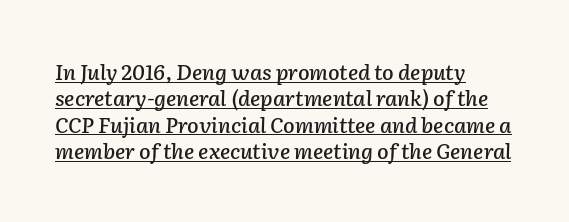
{"italic": "yes", "lean": "right", "slant_degrees": 2, "underline": "yes", "align": "left", "line_spacing": "normal", "line_spacing_ratio": 1.26, "letter_spacing": "normal", "letter_spacing_em": 0.0, "glyph_px": 21}
